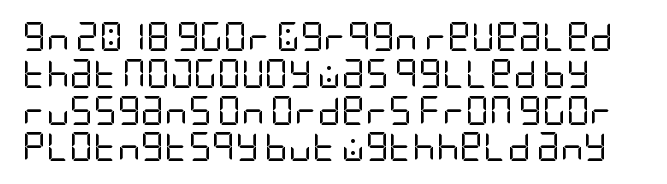
{"serif": "no", "italic": "no", "bold": "no", "weight": "regular", "width": "condensed", "stroke_contrast": "low", "x_height": "large", "underline": "no", "line_spacing": "normal", "line_spacing_ratio": 1.27, "letter_spacing": "normal", "letter_spacing_em": 0.0, "glyph_px": 29}
